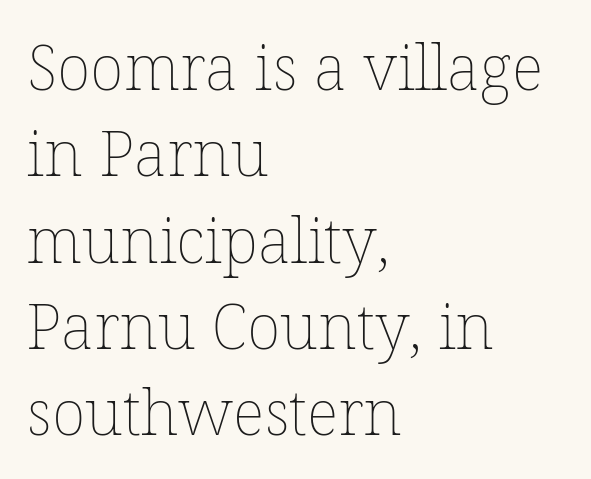
The image shows 63 px thin type, upright; set left-aligned, normal line spacing (1.37x), normal letter spacing, not underlined; low stroke contrast and a medium x-height.
